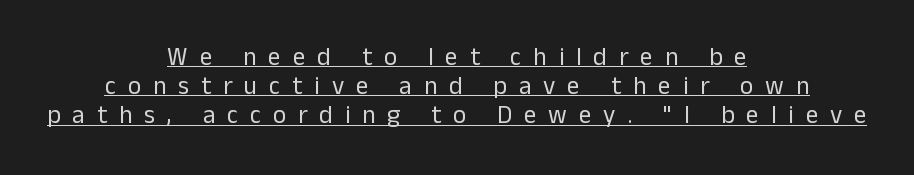
The image shows 25 px text type, upright; set centered, line spacing 1.17x, unusually wide letter spacing (+0.48 em), underlined.
